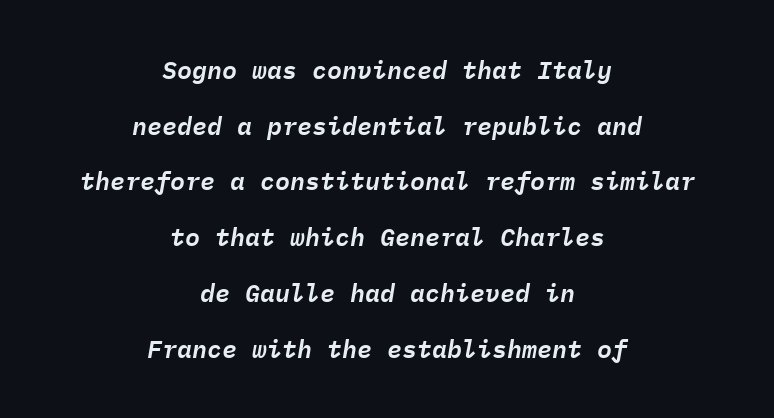
{"italic": "yes", "lean": "right", "slant_degrees": 9, "underline": "no", "align": "center", "line_spacing": "loose", "line_spacing_ratio": 2.23, "letter_spacing": "normal", "letter_spacing_em": 0.0, "glyph_px": 25}
